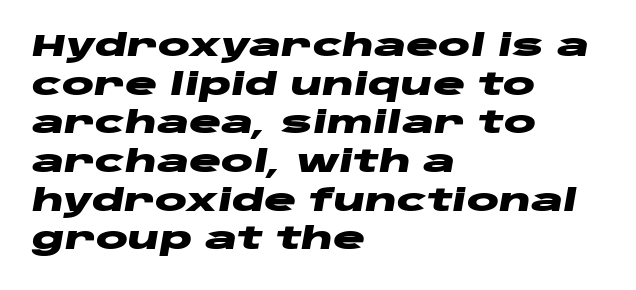
Q: Is the text bold? A: Yes.
Q: Is the text italic (slanted)? A: Yes, it leans right by about 10 degrees.
Q: Is the text underlined? A: No.
Q: How is the paragraph aligned? A: Left-aligned.
Q: Is the spacing between letters normal or unusually wide? A: Normal.
Q: Is the spacing between lines tight, normal or loose? A: Normal.
Q: Width (condensed, normal, or wide)? A: Wide.
Q: Stroke contrast? A: Low.
Q: x-height? A: Large.
Q: Monospaced? A: No.
